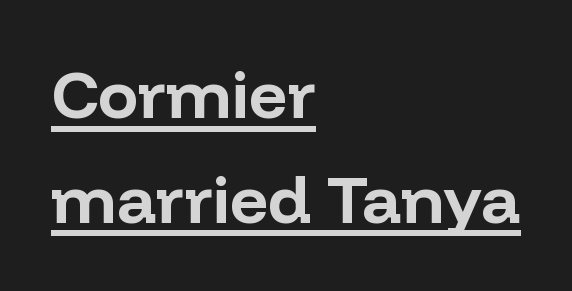
Normally led — the rows are evenly, conventionally spaced. No feet cap the strokes, marking this as sans-serif type. Where is the straight margin? On the left. A typesetter would call this proportional, since set widths differ per character.
